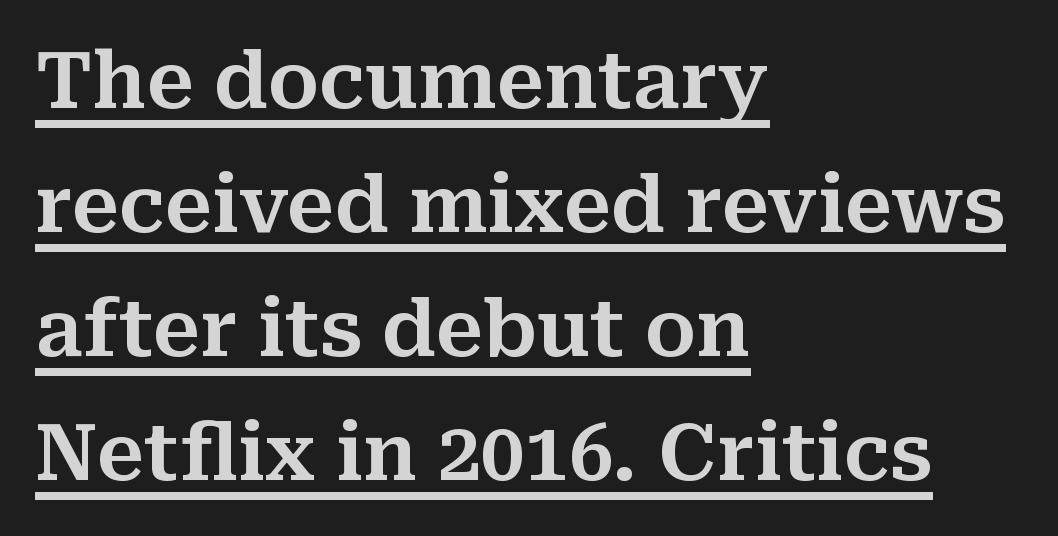
The image shows 78 px serif type, upright; set left-aligned, normal line spacing (1.59x), normal letter spacing, underlined; medium stroke contrast and a medium x-height.
